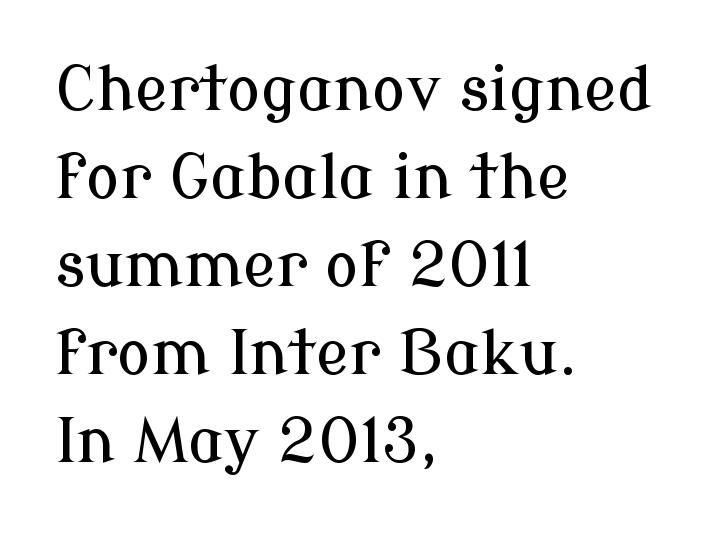
The type family on display is of the serif kind. Rendered with straight, roman letterforms. Vertical spacing — default. Check the space under the baseline: it is left empty. A typesetter would call this proportional, since set widths differ per character. Nobody touched the tracking dial on this one.
